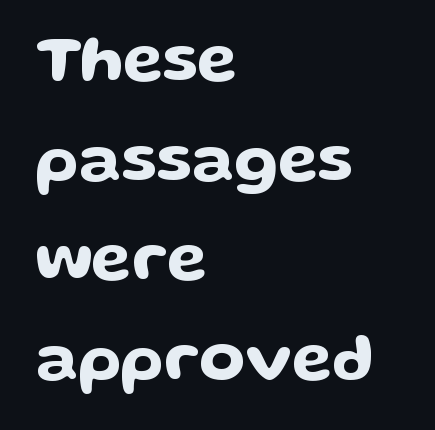
Q: Is the text italic (slanted)? A: No, it is upright.
Q: Is the typeface a serif or a sans-serif typeface? A: Sans-serif.
Q: Is the text underlined? A: No.
Q: How is the paragraph aligned? A: Left-aligned.
Q: Is the spacing between letters normal or unusually wide? A: Normal.
Q: Is the spacing between lines tight, normal or loose? A: Normal.
Q: Width (condensed, normal, or wide)? A: Wide.
Q: Stroke contrast? A: Low.
Q: x-height? A: Medium.
Q: Monospaced? A: No.
